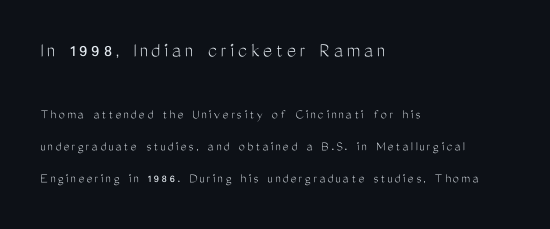
Q: Is the text bold? A: No.
Q: Is the text italic (slanted)? A: No, it is upright.
Q: Is the text underlined? A: No.
Q: How is the paragraph aligned? A: Left-aligned.
Q: Is the spacing between lines tight, normal or loose? A: Loose.
Q: Which block of text is set in a larger size, the first (top) or the second (bottom)? A: The first (top) one.
